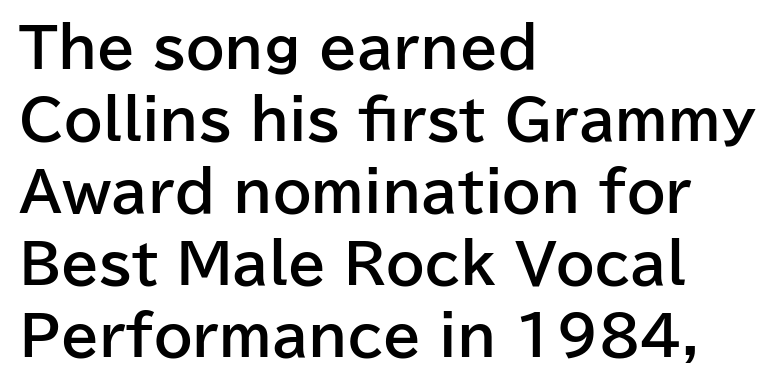
{"serif": "no", "italic": "no", "bold": "yes", "weight": "bold", "width": "normal", "stroke_contrast": "low", "x_height": "medium", "monospaced": "no", "underline": "no", "align": "left", "line_spacing": "normal", "line_spacing_ratio": 1.31, "letter_spacing": "normal", "letter_spacing_em": 0.0, "glyph_px": 55}
